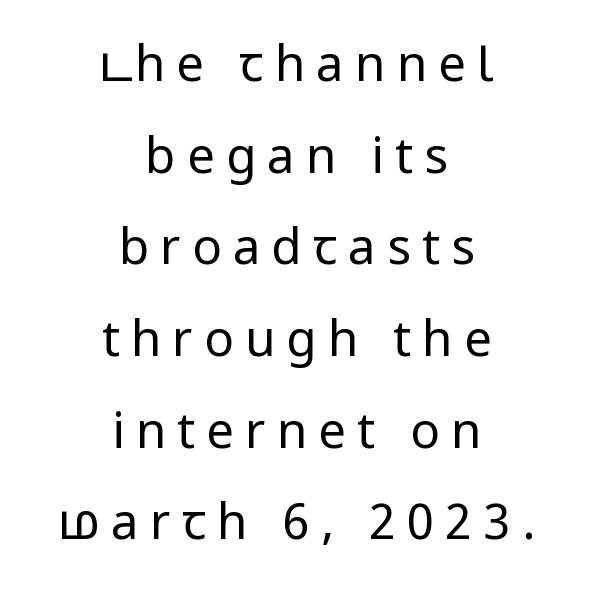
The image shows 49 px regular-weight, condensed sans-serif type, upright; set centered, line spacing 1.87x, unusually wide letter spacing (+0.23 em), not underlined; low stroke contrast and a large x-height.
